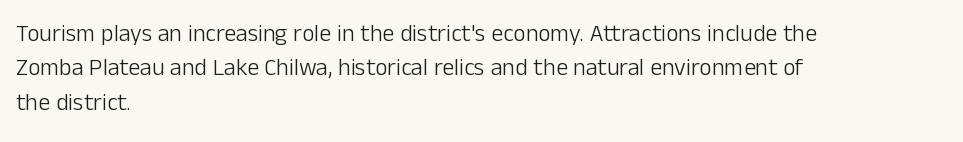
Vertical stems look standard width or narrower in stroke. Default kerning and tracking; the words read as compact shapes. These lines are set flush left with a ragged right edge. The baseline area is clear.
